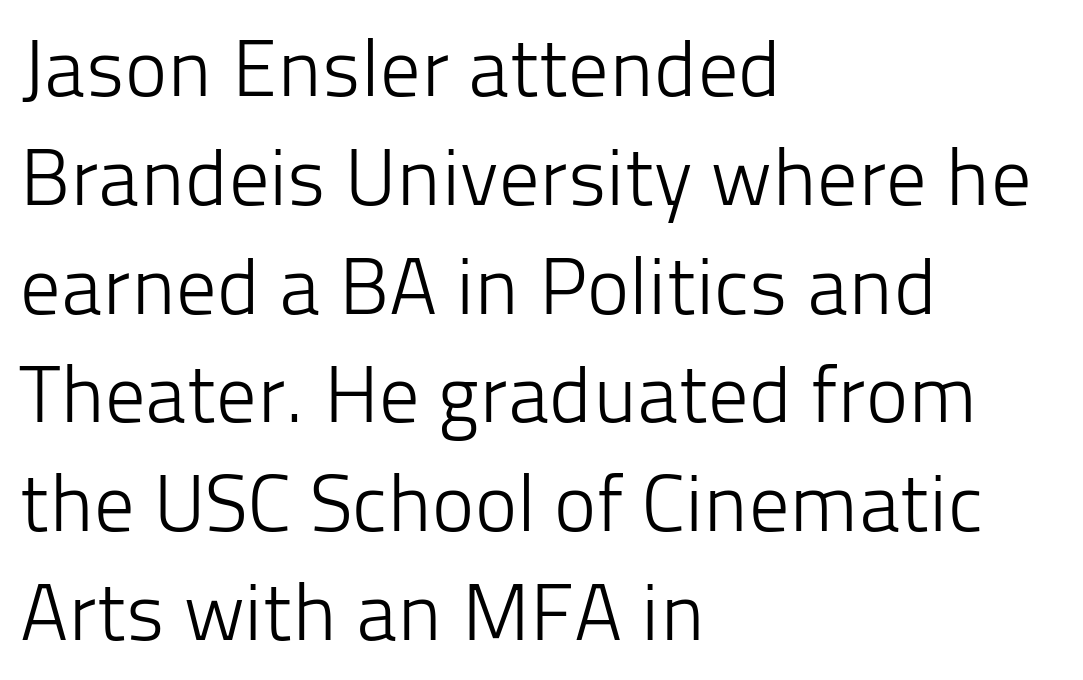
Q: Is the text bold? A: No.
Q: Is the text italic (slanted)? A: No, it is upright.
Q: Is the typeface a serif or a sans-serif typeface? A: Sans-serif.
Q: Is the text underlined? A: No.
Q: How is the paragraph aligned? A: Left-aligned.
Q: Is the spacing between letters normal or unusually wide? A: Normal.
Q: Is the spacing between lines tight, normal or loose? A: Normal.
Q: Width (condensed, normal, or wide)? A: Normal.
Q: Stroke contrast? A: Low.
Q: x-height? A: Medium.
Q: Monospaced? A: No.
